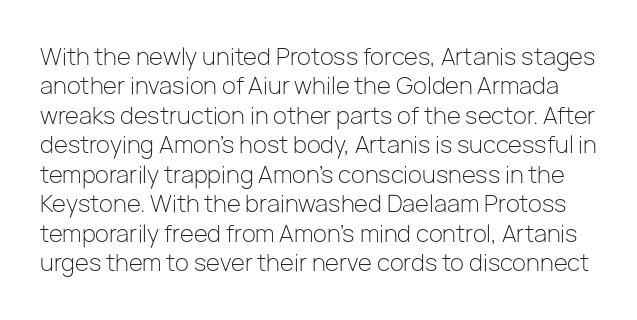
Q: Is the text bold? A: No.
Q: Is the text italic (slanted)? A: No, it is upright.
Q: Is the text underlined? A: No.
Q: Is the spacing between letters normal or unusually wide? A: Normal.
Q: Is the spacing between lines tight, normal or loose? A: Normal.
